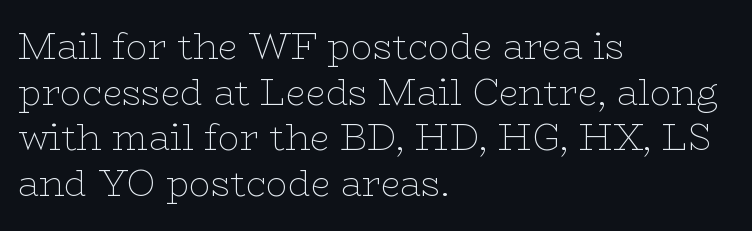
Q: Is the text bold? A: No.
Q: Is the text italic (slanted)? A: No, it is upright.
Q: Is the typeface a serif or a sans-serif typeface? A: Serif.
Q: Is the text underlined? A: No.
Q: How is the paragraph aligned? A: Left-aligned.
Q: Is the spacing between letters normal or unusually wide? A: Normal.
Q: Is the spacing between lines tight, normal or loose? A: Normal.
Q: Width (condensed, normal, or wide)? A: Wide.
Q: Stroke contrast? A: Low.
Q: x-height? A: Medium.
Q: Monospaced? A: No.
